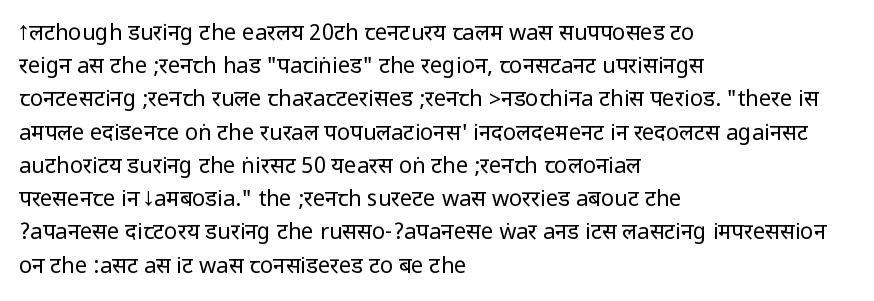
Q: Is the text bold? A: No.
Q: Is the text italic (slanted)? A: No, it is upright.
Q: Is the text underlined? A: No.
Q: How is the paragraph aligned? A: Left-aligned.
Q: Is the spacing between letters normal or unusually wide? A: Normal.
Q: Is the spacing between lines tight, normal or loose? A: Normal.
